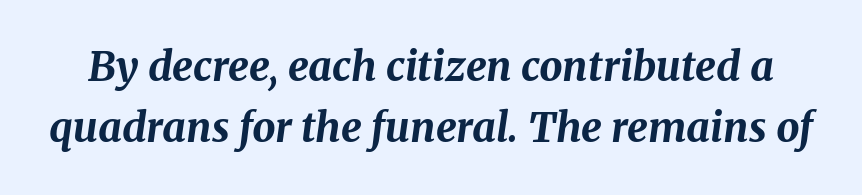
The image shows 41 px bold type, italic (leaning right); set normal line spacing (1.49x), normal letter spacing, not underlined; medium stroke contrast and a medium x-height.
